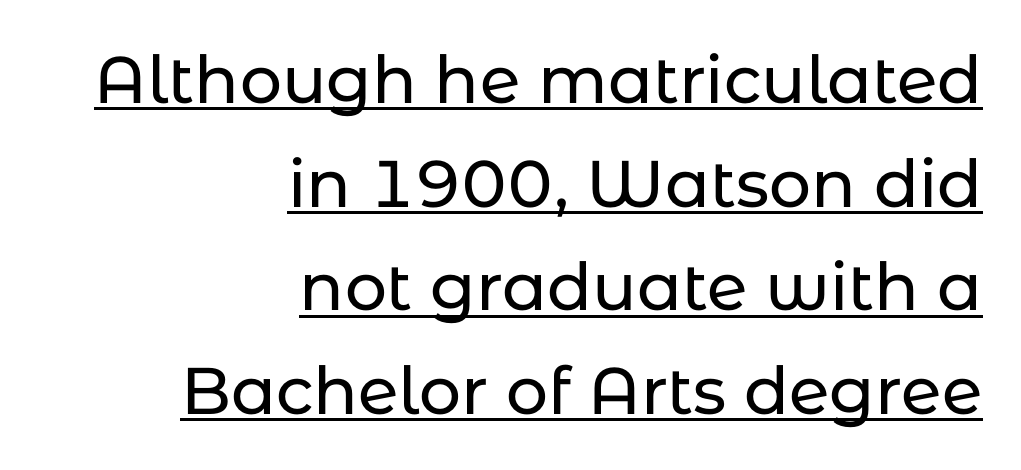
The image shows 66 px sans-serif type, upright; set right-aligned, normal line spacing (1.57x), normal letter spacing, underlined; low stroke contrast and a medium x-height.
